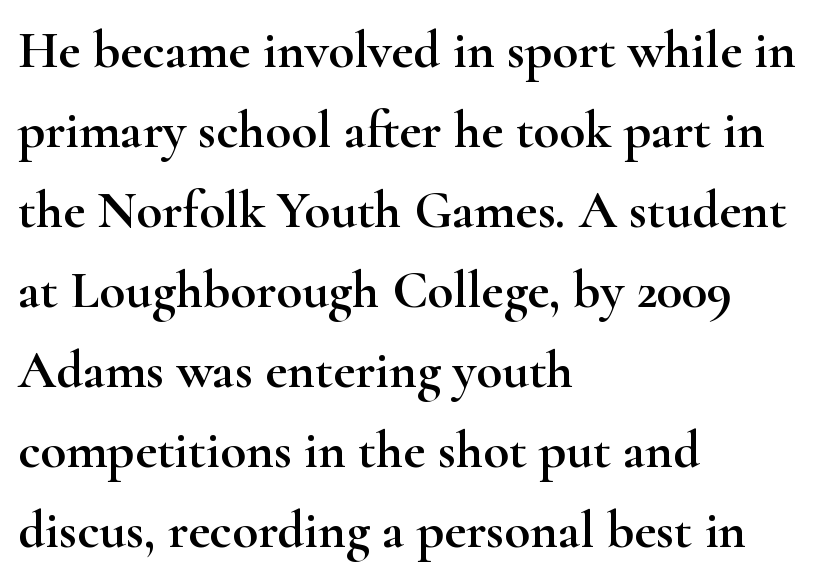
{"serif": "yes", "italic": "no", "width": "wide", "stroke_contrast": "high", "x_height": "small", "monospaced": "no", "underline": "no", "align": "left", "line_spacing": "normal", "line_spacing_ratio": 1.51, "letter_spacing": "normal", "letter_spacing_em": 0.0, "glyph_px": 53}
